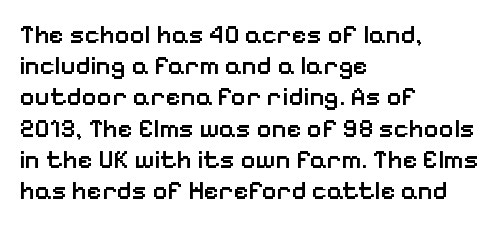
The image shows 26 px text type, upright; set left-aligned, line spacing 1.2x, normal letter spacing, not underlined.
